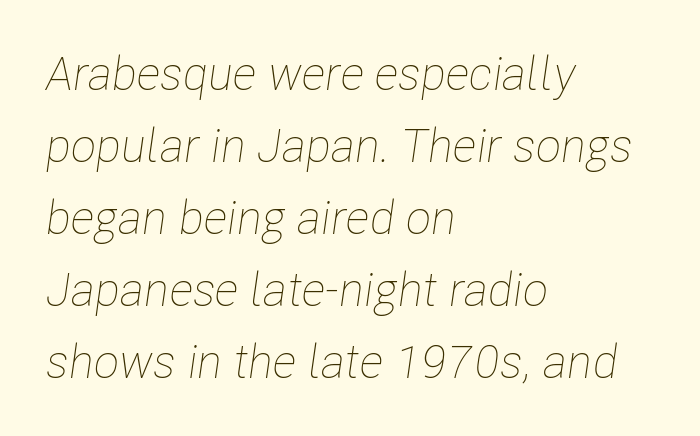
Q: Is the text bold? A: No.
Q: Is the text italic (slanted)? A: Yes, it leans right by about 8 degrees.
Q: Is the text underlined? A: No.
Q: How is the paragraph aligned? A: Left-aligned.
Q: Is the spacing between letters normal or unusually wide? A: Normal.
Q: Is the spacing between lines tight, normal or loose? A: Normal.
Q: Width (condensed, normal, or wide)? A: Condensed.
Q: Stroke contrast? A: Low.
Q: x-height? A: Medium.
Q: Monospaced? A: No.
